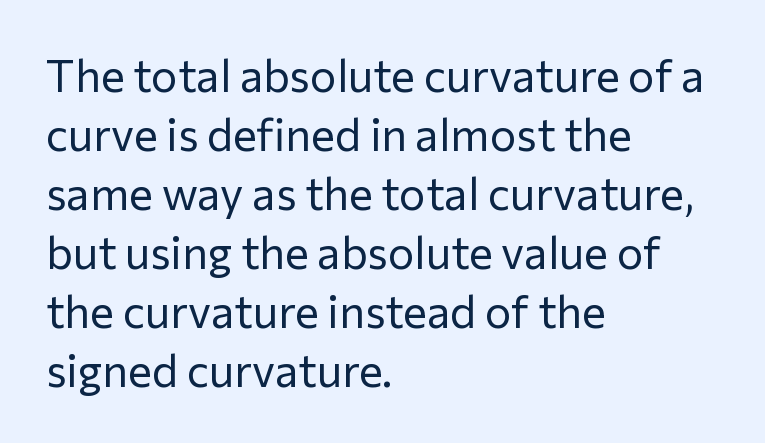
{"serif": "no", "italic": "no", "bold": "no", "weight": "regular", "width": "normal", "stroke_contrast": "low", "x_height": "medium", "monospaced": "no", "underline": "no", "align": "left", "line_spacing": "normal", "line_spacing_ratio": 1.31, "letter_spacing": "normal", "letter_spacing_em": 0.0, "glyph_px": 45}
